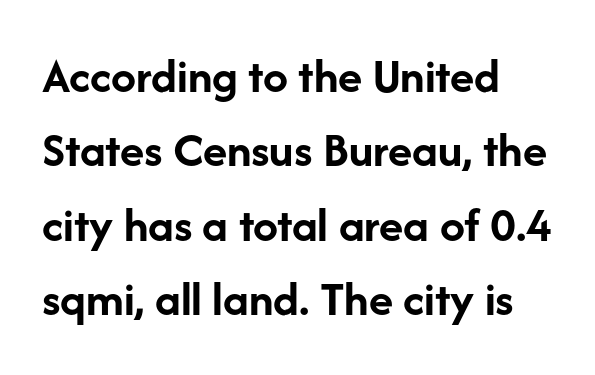
{"serif": "no", "italic": "no", "bold": "yes", "weight": "semibold", "width": "normal", "stroke_contrast": "low", "x_height": "medium", "monospaced": "no", "underline": "no", "align": "left", "line_spacing": "normal", "line_spacing_ratio": 1.49, "letter_spacing": "normal", "letter_spacing_em": 0.0, "glyph_px": 50}
